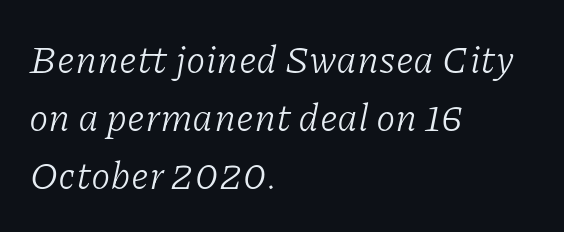
The image shows 39 px light serif type, italic (leaning right); set left-aligned, normal line spacing (1.49x), normal letter spacing, not underlined; low stroke contrast and a medium x-height.
